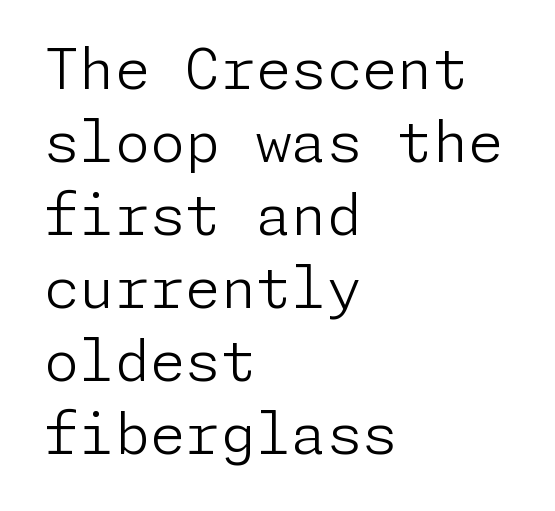
Whoever set this chose a conventional vertical rhythm. The rag falls on the right side of this text block. You could call the tracking neutral — neither tight nor loose. Stems here are at most as thick as an everyday book face. Check the space under the baseline: it is left empty.
